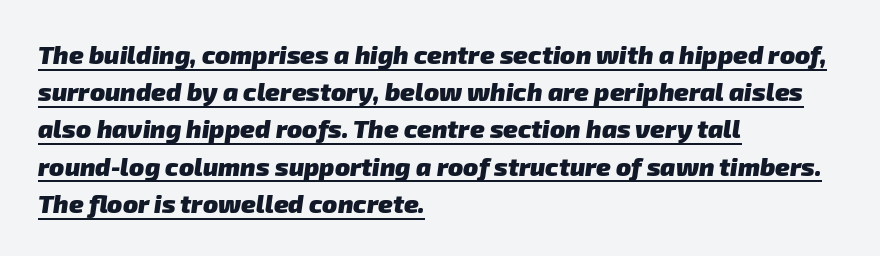
Q: Is the text bold? A: Yes.
Q: Is the text underlined? A: Yes.
Q: How is the paragraph aligned? A: Left-aligned.
Q: Is the spacing between letters normal or unusually wide? A: Normal.
Q: Is the spacing between lines tight, normal or loose? A: Normal.
